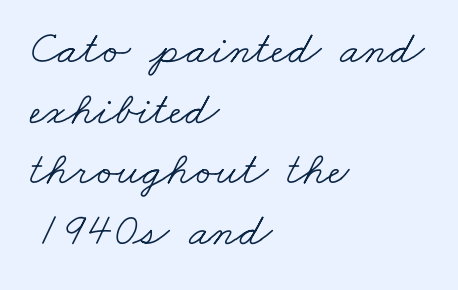
Leftover space on each line is placed entirely after the last word. These lines are rendered in a variable-pitch font. Is there much room between lines? A standard amount, neither cramped nor airy. Caption: standard tracking, unaltered.
